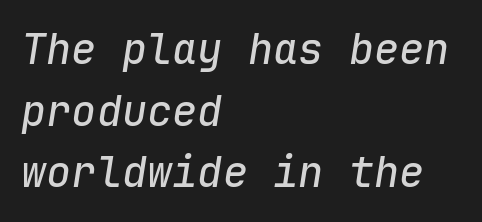
The image shows 42 px text type, italic (leaning right), monospaced; set left-aligned, normal line spacing (1.47x), normal letter spacing, not underlined; low stroke contrast and a medium x-height.
